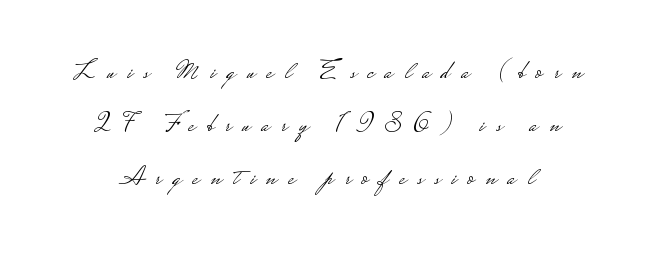
Is the letter spacing exaggerated? Yes — the characters are pushed far apart. Nobody drew a line under any word here. Students, observe: this is what heavily led, spacious text looks like. The typesetting does not lean heavy: it is not bold.
